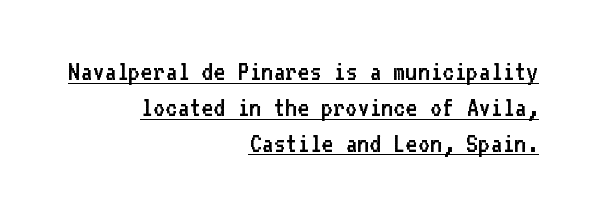
The image shows 29 px regular-weight sans-serif type, upright, monospaced; set right-aligned, line spacing 1.24x, normal letter spacing, underlined; low stroke contrast and a medium x-height.
